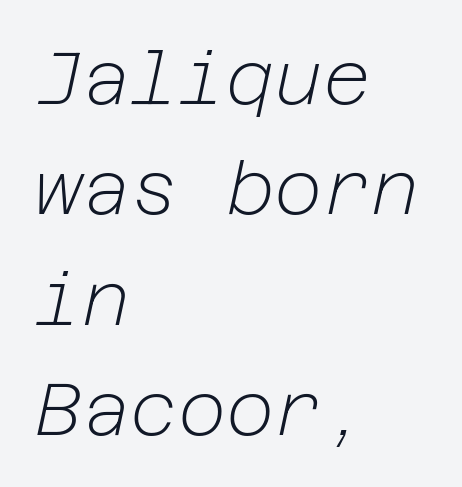
Teacher's note: observe the even left margin — that is flush-left alignment. The line-height multiplier appears to be the usual default. Bare-footed words on every line. This sample uses an oblique cut, with every glyph tilted off the vertical. The type is set solid horizontally, with unmodified tracking.
